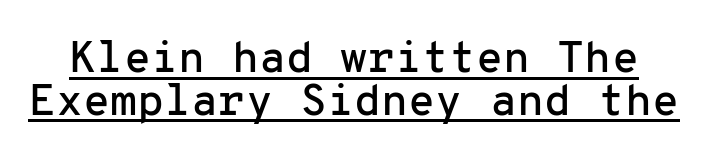
The image shows 44 px sans-serif type, upright, monospaced; set tight line spacing (0.97x), normal letter spacing, underlined; low stroke contrast and a medium x-height.
